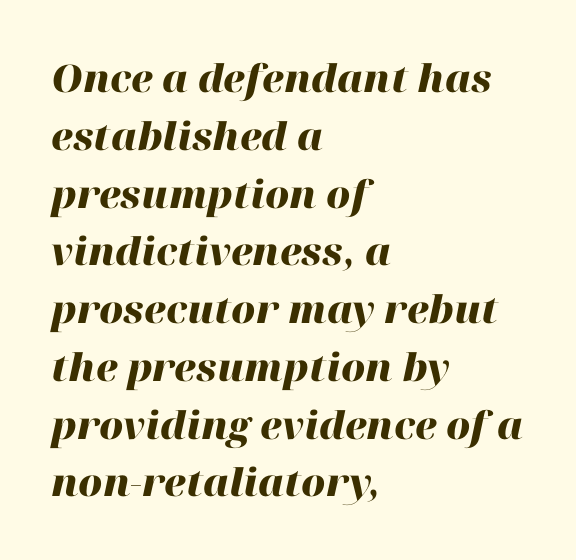
Nobody touched the tracking dial on this one. Each new line begins a customary step beneath the previous one. You could not count columns in this text — the font is proportionally spaced. Rendered with sloped, italic letterforms. Each row of text sits above clean, open space. Which margin do the lines hug? The left one — the right edge is uneven.
